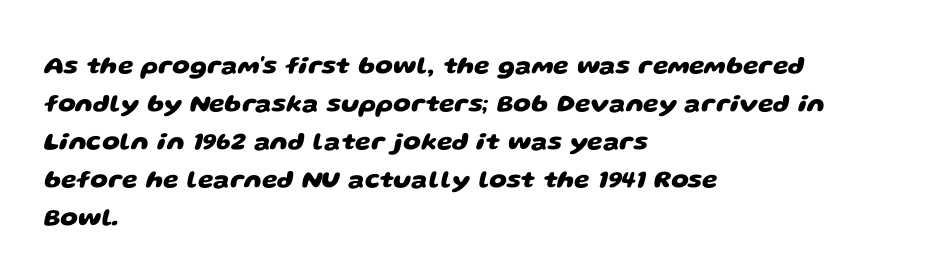
The image shows 25 px bold type; set left-aligned, normal line spacing (1.52x), normal letter spacing, not underlined.
